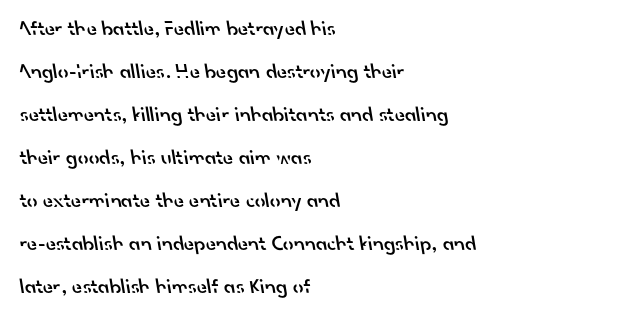
Q: Is the text bold? A: Semi-bold.
Q: Is the text underlined? A: No.
Q: How is the paragraph aligned? A: Left-aligned.
Q: Is the spacing between letters normal or unusually wide? A: Normal.
Q: Is the spacing between lines tight, normal or loose? A: Loose.
